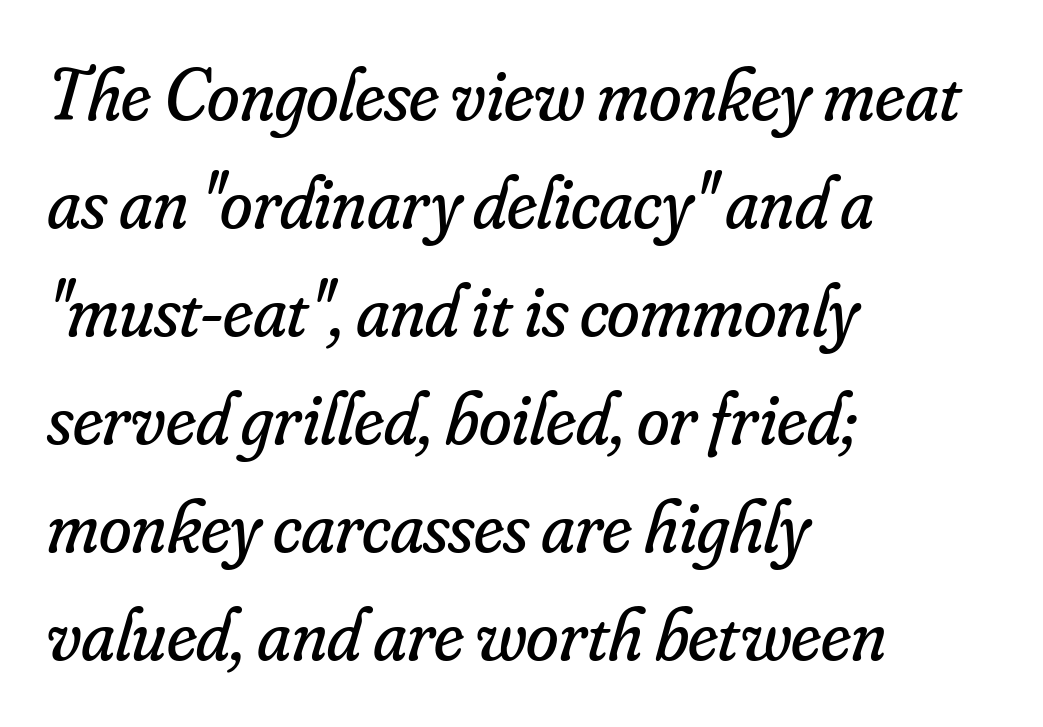
The image shows 74 px regular-weight serif type, italic (leaning right); set left-aligned, normal line spacing (1.46x), normal letter spacing, not underlined; low stroke contrast and a small x-height.
